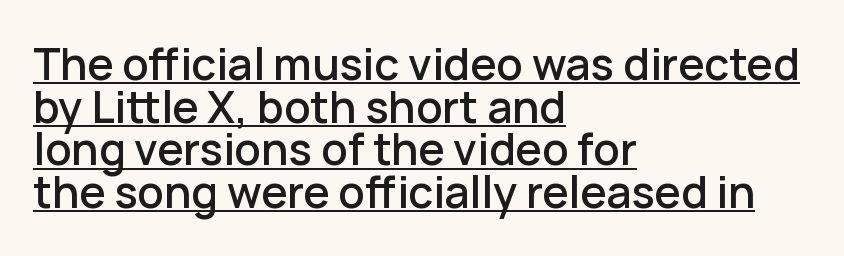
Is there much room between lines? No — they nearly touch. In terms of posture, this sample is upright. The lettering is marked with a stroke running underneath it. The font family rendered here belongs to the sans-serif group. Looks like regular typesetting: each glyph gets only the width it needs. Each word holds together tightly as a unit, with standard inter-letter gaps.
